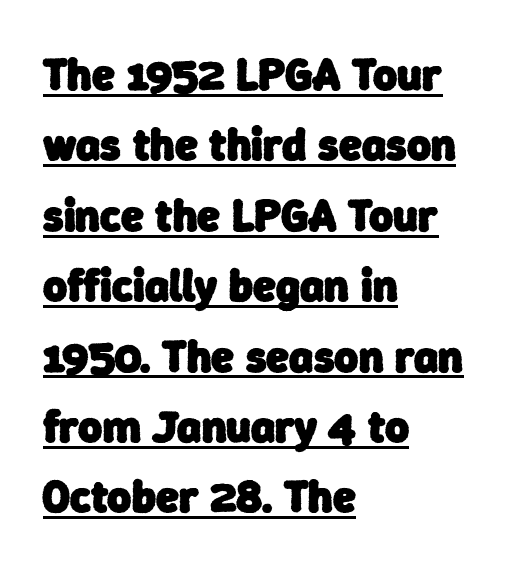
Q: Is the text bold? A: Yes.
Q: Is the typeface a serif or a sans-serif typeface? A: Sans-serif.
Q: Is the text underlined? A: Yes.
Q: How is the paragraph aligned? A: Left-aligned.
Q: Is the spacing between letters normal or unusually wide? A: Normal.
Q: Is the spacing between lines tight, normal or loose? A: Normal.
Q: Width (condensed, normal, or wide)? A: Normal.
Q: Stroke contrast? A: Low.
Q: x-height? A: Medium.
Q: Monospaced? A: No.
